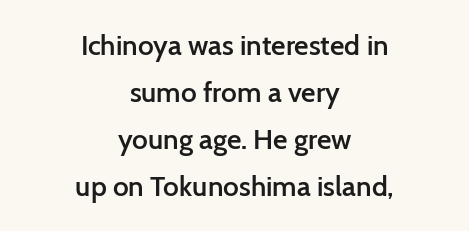
The image shows 28 px semibold sans-serif type, upright; set centered, normal line spacing (1.68x), normal letter spacing, not underlined; low stroke contrast and a medium x-height.
